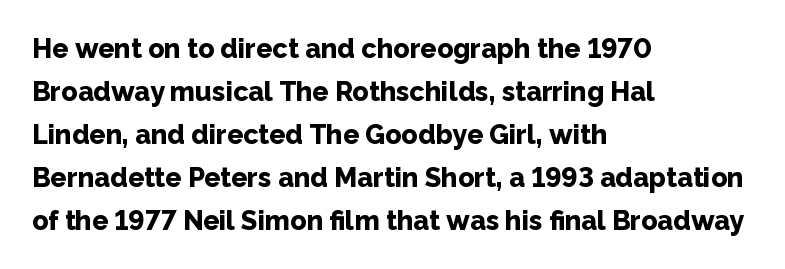
The image shows 27 px bold type, upright; set left-aligned, normal line spacing (1.59x), normal letter spacing, not underlined.
